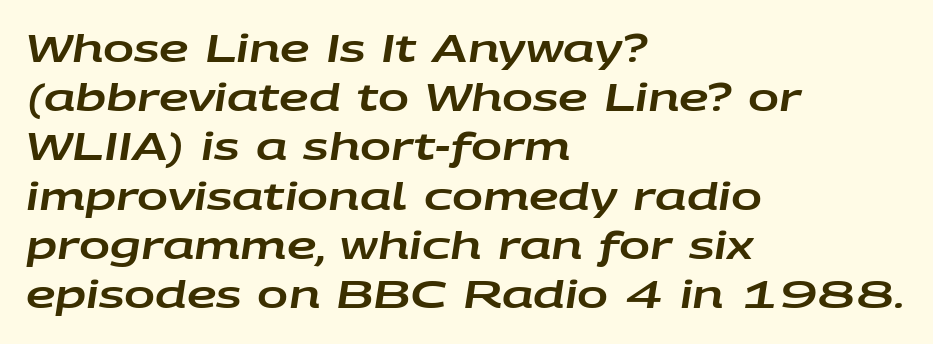
{"italic": "yes", "lean": "right", "slant_degrees": 9, "width": "wide", "stroke_contrast": "low", "x_height": "large", "monospaced": "no", "underline": "no", "align": "left", "line_spacing": "normal", "line_spacing_ratio": 1.33, "letter_spacing": "normal", "letter_spacing_em": 0.0, "glyph_px": 37}
